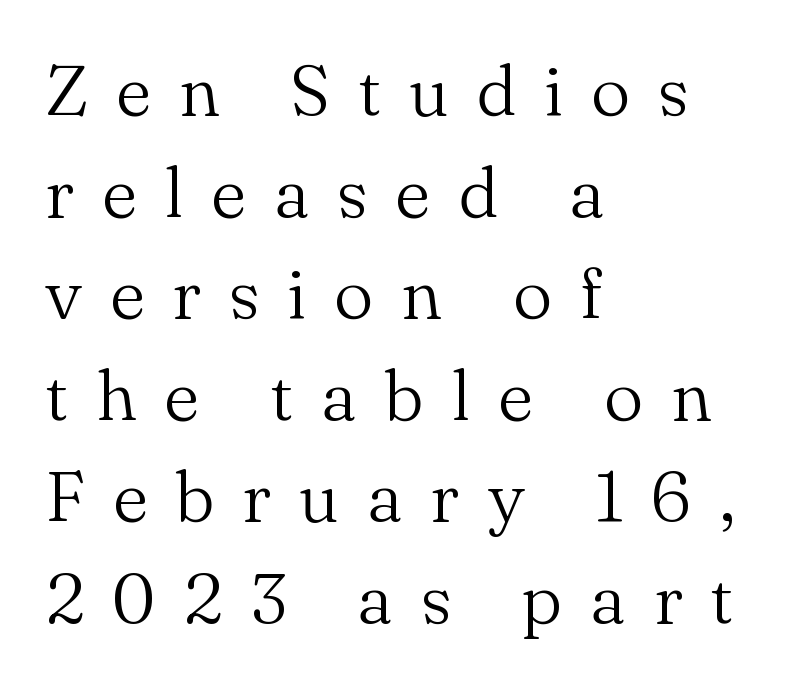
The designer went with a serif here, giving each stem small feet. The font is comparable to plain body text, perhaps lighter. The passage shown has open, widely tracked lettering throughout. This is the regular roman posture of the typeface. The designer left line spacing at the default.
